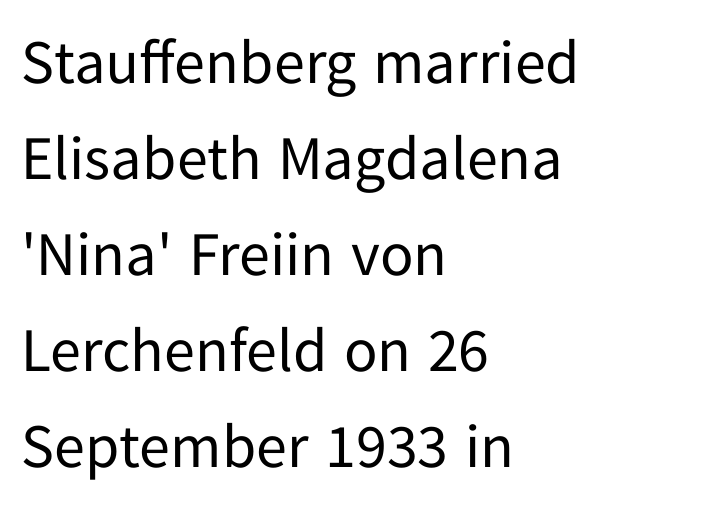
Varying glyph widths throughout — classic text-font behaviour. In terms of letterspacing, this is plain default setting. Every character sits straight up, as roman type does. Stroke terminals: plain, sans-serif. Casual observation: everything's shoved over to the left. Letters rest on an invisible, unmarked baseline.
